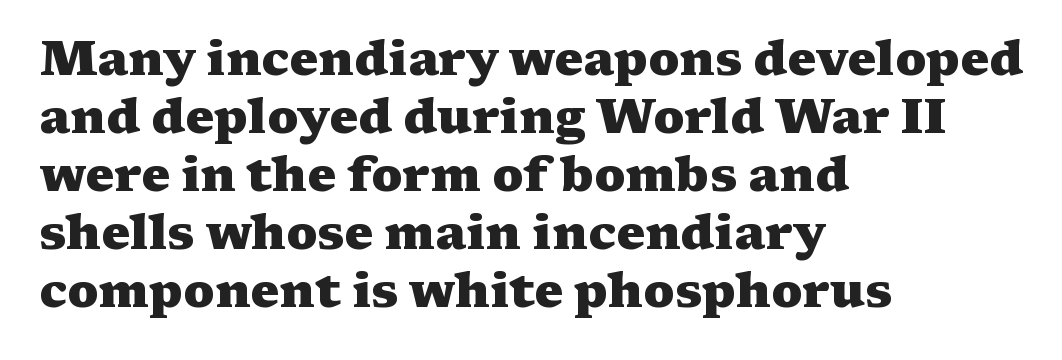
{"serif": "yes", "italic": "no", "bold": "yes", "weight": "heavy", "width": "wide", "stroke_contrast": "medium", "x_height": "medium", "monospaced": "no", "underline": "no", "align": "left", "line_spacing_ratio": 1.21, "letter_spacing": "normal", "letter_spacing_em": 0.0, "glyph_px": 48}
